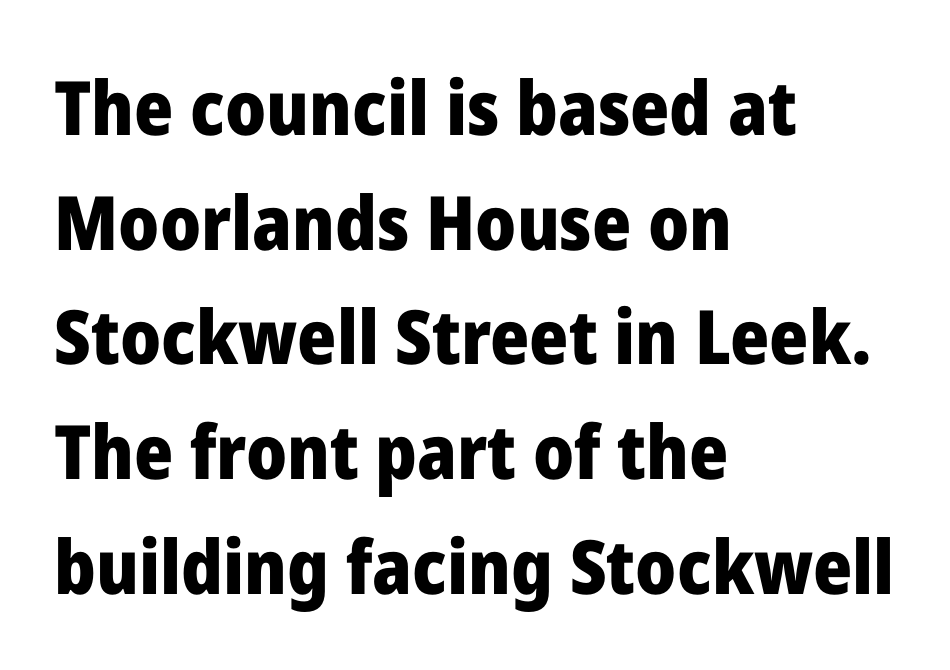
Q: Is the text bold? A: Yes.
Q: Is the text italic (slanted)? A: No, it is upright.
Q: Is the typeface a serif or a sans-serif typeface? A: Sans-serif.
Q: Is the text underlined? A: No.
Q: How is the paragraph aligned? A: Left-aligned.
Q: Is the spacing between letters normal or unusually wide? A: Normal.
Q: Is the spacing between lines tight, normal or loose? A: Normal.
Q: Width (condensed, normal, or wide)? A: Normal.
Q: Stroke contrast? A: Low.
Q: x-height? A: Medium.
Q: Monospaced? A: No.
